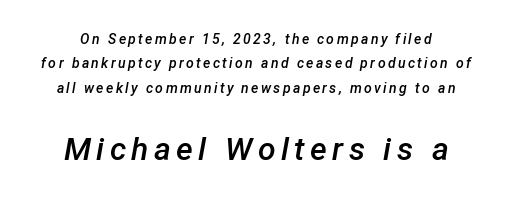
Size hierarchy here favors the trailing block over the leading one. The whole block is typeset with a tilt. The area under the type is left untouched. Spacing verdict: proportional, widths tailored to each character.
